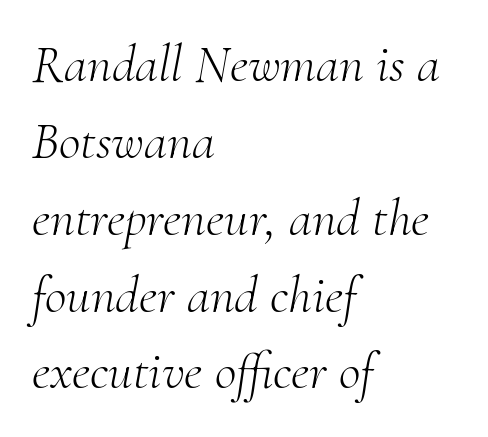
The image shows 53 px light serif type, italic (leaning right); set left-aligned, normal line spacing (1.45x), normal letter spacing, not underlined; medium stroke contrast and a small x-height.
